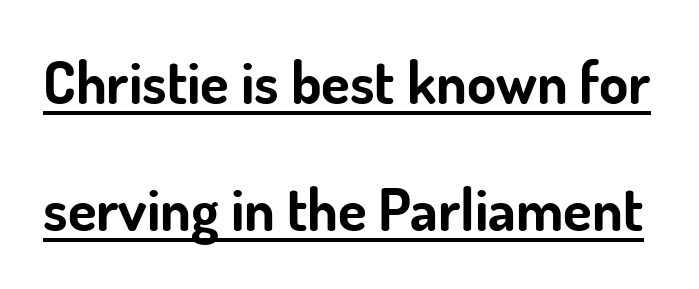
{"serif": "no", "italic": "no", "bold": "yes", "weight": "bold", "width": "normal", "stroke_contrast": "low", "x_height": "small", "monospaced": "no", "underline": "yes", "line_spacing": "loose", "line_spacing_ratio": 2.16, "letter_spacing": "normal", "letter_spacing_em": 0.0, "glyph_px": 59}
